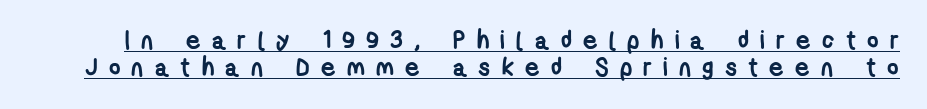
Q: Is the text bold? A: Yes.
Q: Is the text underlined? A: Yes.
Q: Is the spacing between letters normal or unusually wide? A: Unusually wide.
Q: Is the spacing between lines tight, normal or loose? A: Tight.
